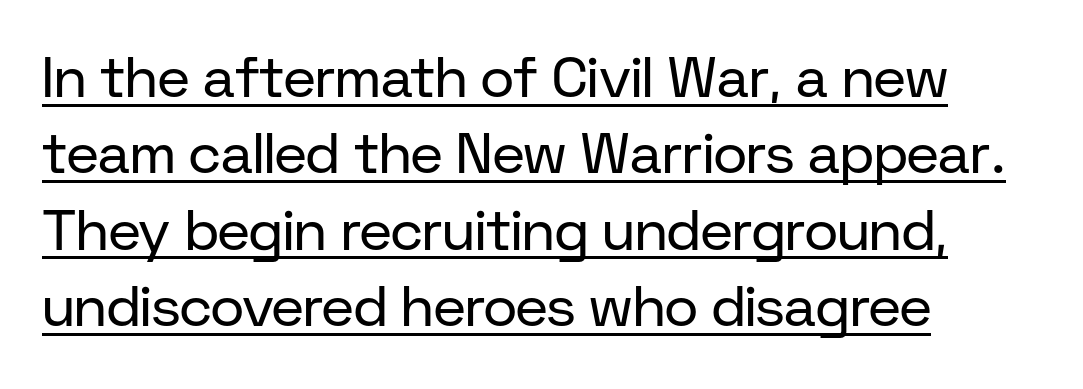
{"serif": "no", "italic": "no", "bold": "no", "weight": "regular", "width": "normal", "stroke_contrast": "low", "x_height": "medium", "monospaced": "no", "underline": "yes", "align": "left", "line_spacing": "normal", "line_spacing_ratio": 1.34, "letter_spacing": "normal", "letter_spacing_em": 0.0, "glyph_px": 57}
